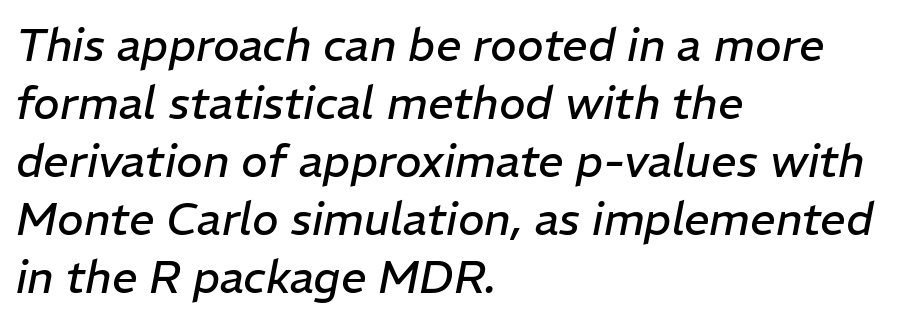
Q: Is the text bold? A: No.
Q: Is the text italic (slanted)? A: Yes, it leans right by about 11 degrees.
Q: Is the text underlined? A: No.
Q: How is the paragraph aligned? A: Left-aligned.
Q: Is the spacing between letters normal or unusually wide? A: Normal.
Q: Is the spacing between lines tight, normal or loose? A: Normal.
Q: Width (condensed, normal, or wide)? A: Normal.
Q: Stroke contrast? A: Low.
Q: x-height? A: Medium.
Q: Monospaced? A: No.
